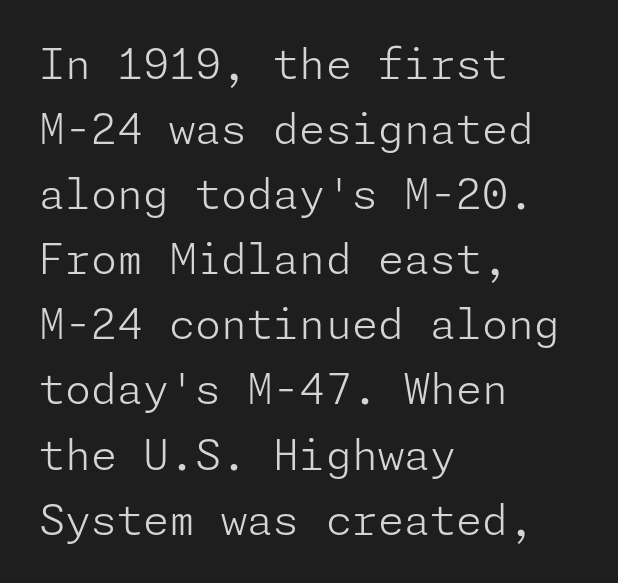
The letters look calm and open, with moderate or lighter stems. Leading matches the norm, producing a regular column. In terms of letterspacing, this is plain default setting. Reading down the block, your eye returns to a fixed left position each line. Each letter's strokes conclude bluntly, with no projecting serifs. Rule under the text: the space is simply empty.
